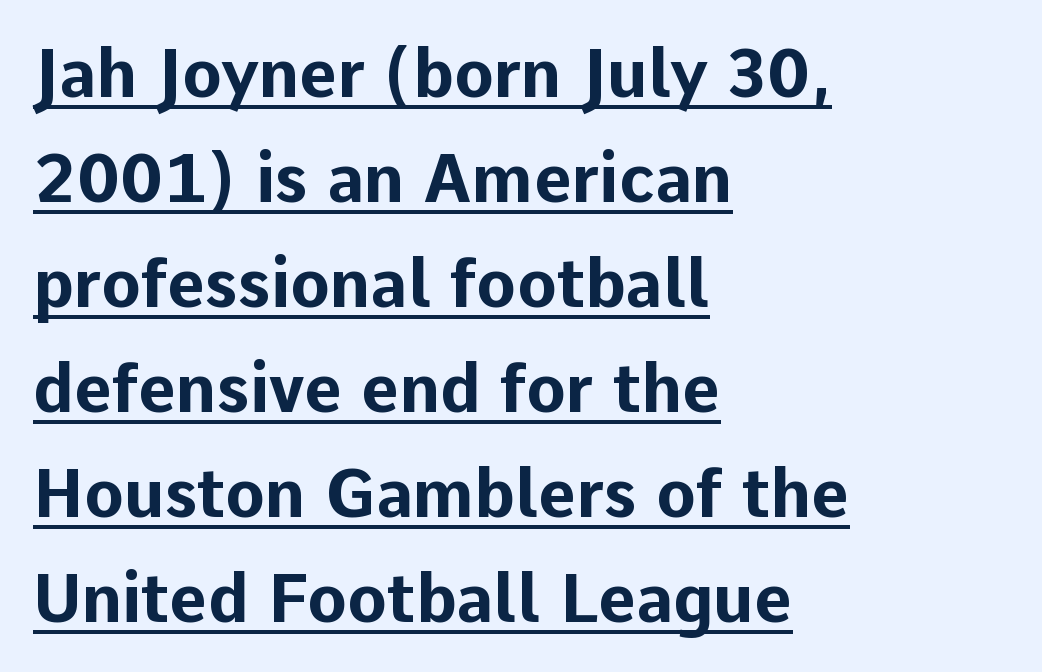
This sample uses a sans-serif face. Note the varied advance widths — an 'i' is clearly narrower than an 'm'. Like a heading marked for emphasis, these lines bear an underscore. If you drew a line through each stem, it would be perfectly vertical. Emphasis by weight is at full strength: bold.
